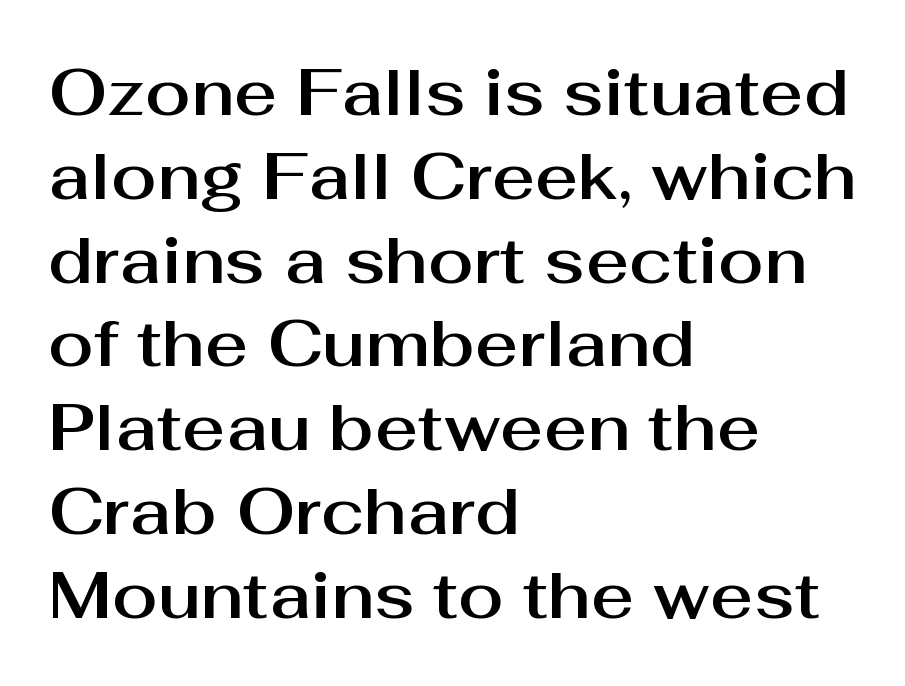
The image shows 66 px sans-serif type, upright; set left-aligned, normal line spacing (1.27x), normal letter spacing, not underlined; medium stroke contrast and a medium x-height.
